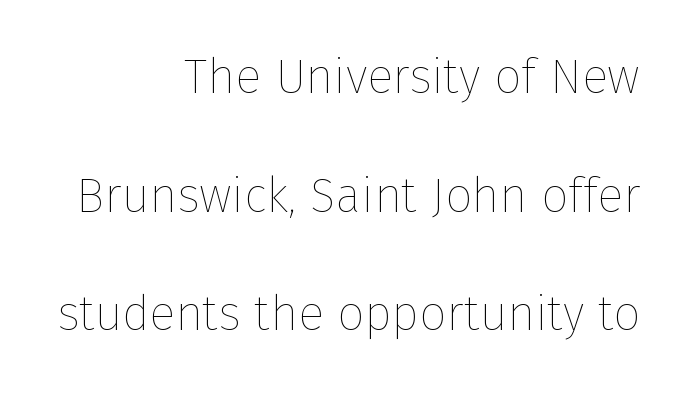
Q: Is the text bold? A: No.
Q: Is the text italic (slanted)? A: No, it is upright.
Q: Is the text underlined? A: No.
Q: How is the paragraph aligned? A: Right-aligned.
Q: Is the spacing between letters normal or unusually wide? A: Normal.
Q: Is the spacing between lines tight, normal or loose? A: Loose.
Q: Width (condensed, normal, or wide)? A: Normal.
Q: Stroke contrast? A: Low.
Q: x-height? A: Medium.
Q: Monospaced? A: No.
